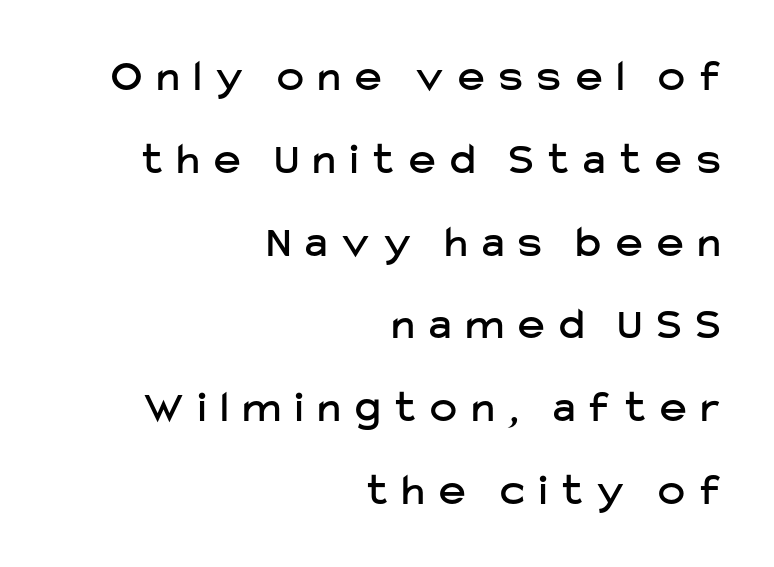
{"serif": "no", "italic": "no", "width": "normal", "stroke_contrast": "low", "x_height": "medium", "monospaced": "no", "underline": "no", "align": "right", "line_spacing_ratio": 1.84, "letter_spacing": "wide", "letter_spacing_em": 0.33, "glyph_px": 45}
